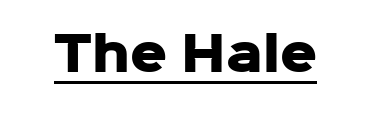
The image shows 46 px heavy sans-serif type, upright; set normal letter spacing, underlined; low stroke contrast and a medium x-height.
